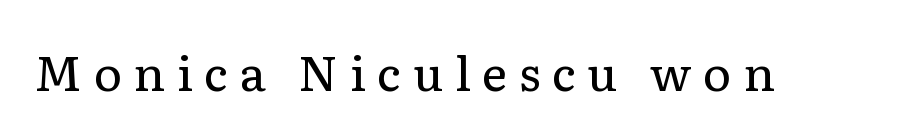
{"serif": "yes", "italic": "no", "bold": "no", "weight": "regular", "width": "normal", "stroke_contrast": "low", "x_height": "medium", "monospaced": "no", "underline": "no", "letter_spacing": "wide", "letter_spacing_em": 0.24, "glyph_px": 48}
